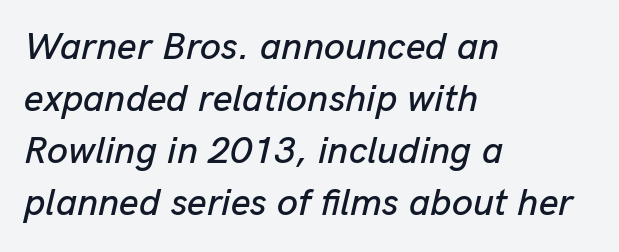
{"italic": "yes", "lean": "right", "slant_degrees": 13, "width": "normal", "stroke_contrast": "low", "x_height": "medium", "monospaced": "no", "underline": "no", "align": "left", "line_spacing": "normal", "line_spacing_ratio": 1.37, "letter_spacing": "normal", "letter_spacing_em": 0.0, "glyph_px": 38}
